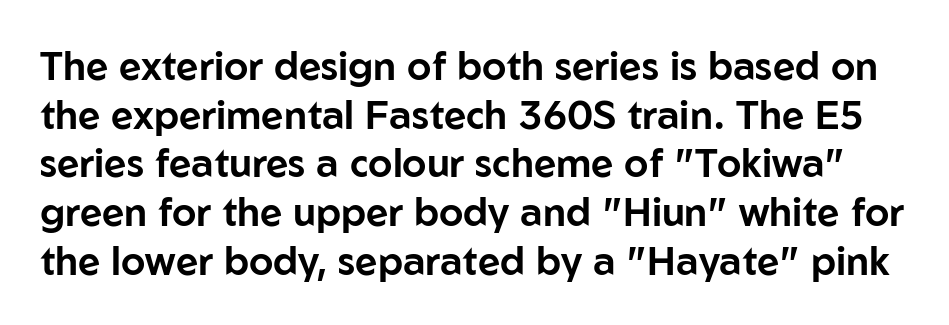
Q: Is the text italic (slanted)? A: No, it is upright.
Q: Is the typeface a serif or a sans-serif typeface? A: Sans-serif.
Q: Is the text underlined? A: No.
Q: Is the spacing between letters normal or unusually wide? A: Normal.
Q: Is the spacing between lines tight, normal or loose? A: Normal.
Q: Width (condensed, normal, or wide)? A: Normal.
Q: Stroke contrast? A: Low.
Q: x-height? A: Medium.
Q: Monospaced? A: No.
